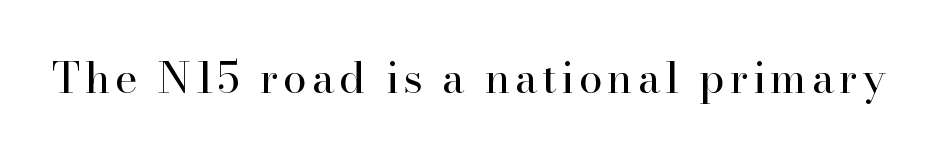
Unmarked baselines from the first word to the last. A typesetter would mark this as roman, not italic. The rendering uses natural spacing where letterforms have individual widths. Stroke terminals: seriffed. The strokes are not fattened; the text isn't bold.
